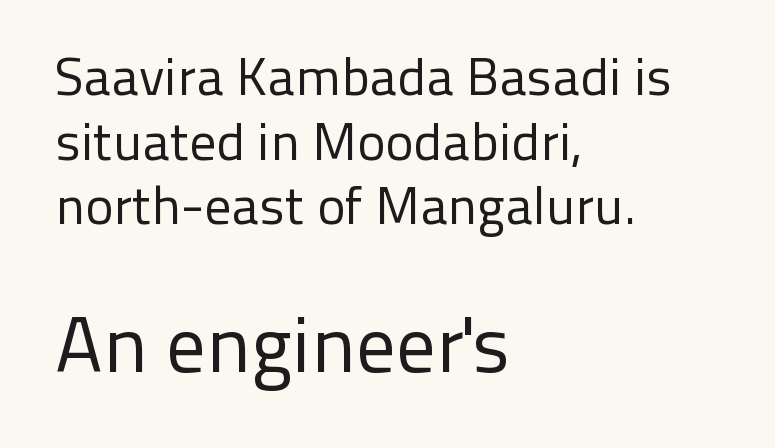
{"serif": "no", "italic": "no", "bold": "no", "weight": "regular", "width": "normal", "stroke_contrast": "low", "x_height": "medium", "monospaced": "no", "underline": "no", "align": "left", "line_spacing_ratio": 1.22, "letter_spacing": "normal", "letter_spacing_em": 0.0, "larger_block": "second", "size_ratio": 1.49, "glyph_px": 79}
